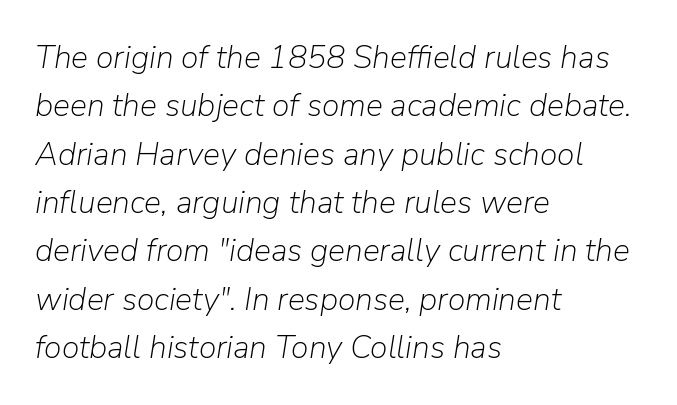
There's an unmistakable incline to the writing here. Spacing verdict: proportional, widths tailored to each character. Short and long lines alike share a common starting point at left. Just letters on the line, the space beneath them empty. Ink coverage per letter is moderate at most. Compared with typical paragraphs, the rows here are spaced about the same.
